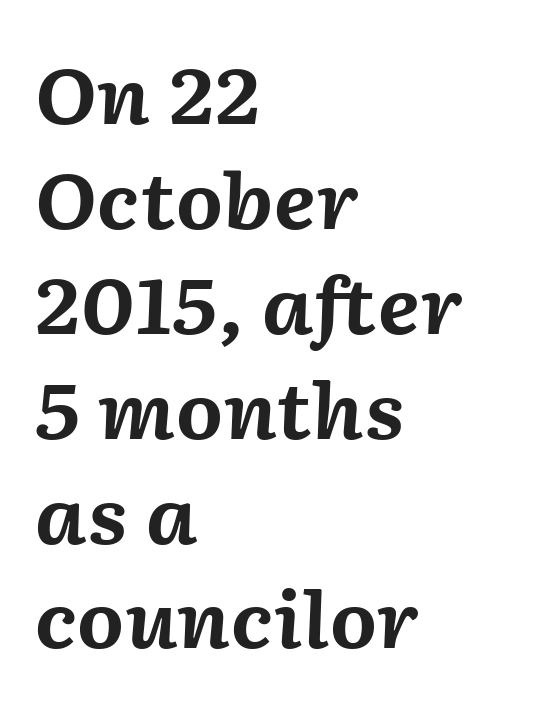
The image shows 76 px bold type, italic (leaning right); set left-aligned, normal line spacing (1.38x), normal letter spacing, not underlined; medium stroke contrast and a medium x-height.
